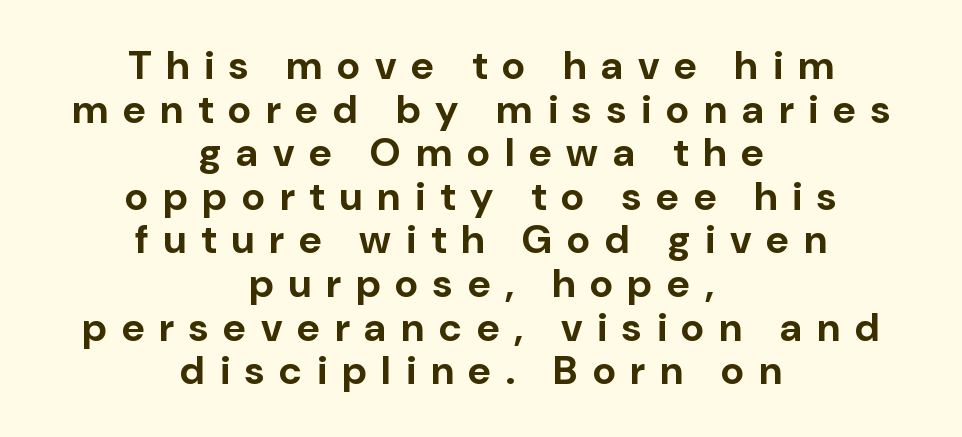
Q: Is the text bold? A: Yes.
Q: Is the text italic (slanted)? A: No, it is upright.
Q: Is the typeface a serif or a sans-serif typeface? A: Sans-serif.
Q: Is the text underlined? A: No.
Q: How is the paragraph aligned? A: Centered.
Q: Is the spacing between letters normal or unusually wide? A: Unusually wide.
Q: Is the spacing between lines tight, normal or loose? A: Tight.
Q: Width (condensed, normal, or wide)? A: Normal.
Q: Stroke contrast? A: Low.
Q: x-height? A: Medium.
Q: Monospaced? A: No.
